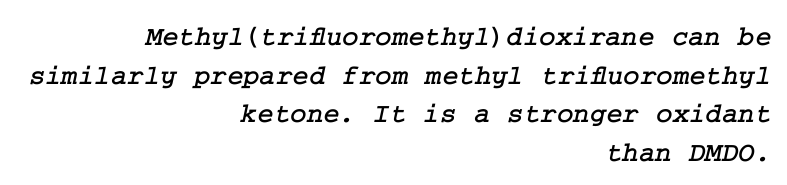
Q: Is the typeface a serif or a sans-serif typeface? A: Serif.
Q: Is the text underlined? A: No.
Q: How is the paragraph aligned? A: Right-aligned.
Q: Is the spacing between letters normal or unusually wide? A: Normal.
Q: Is the spacing between lines tight, normal or loose? A: Normal.
Q: Width (condensed, normal, or wide)? A: Normal.
Q: Stroke contrast? A: Low.
Q: x-height? A: Medium.
